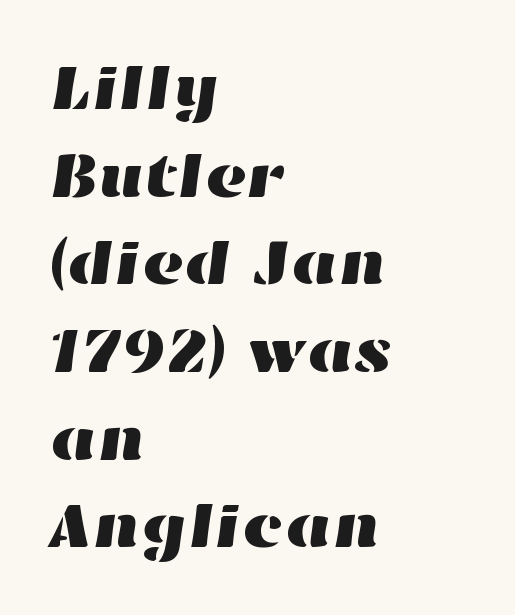
The paragraph has a hard left edge and a soft right edge. Think of a printed novel: that variable character pitch is what you see here. Spacing between characters is what you'd get straight out of the box. Normally led — the rows are evenly, conventionally spaced. Honestly, there is no underline to notice here at all.
